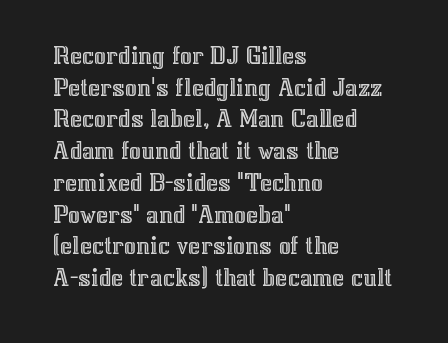
Q: Is the text italic (slanted)? A: No, it is upright.
Q: Is the text underlined? A: No.
Q: How is the paragraph aligned? A: Left-aligned.
Q: Is the spacing between letters normal or unusually wide? A: Normal.
